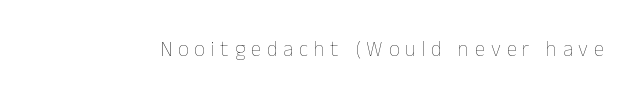
Q: Is the text bold? A: No.
Q: Is the text italic (slanted)? A: No, it is upright.
Q: Is the text underlined? A: No.
Q: Is the spacing between letters normal or unusually wide? A: Unusually wide.
